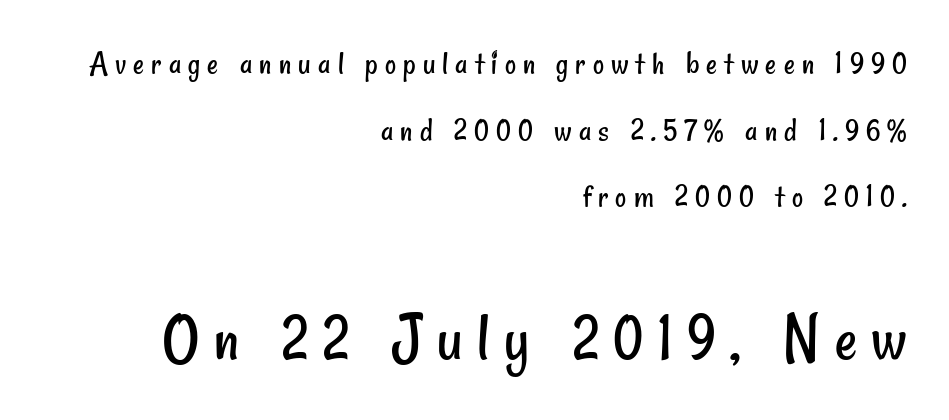
Descenders are the only things crossing below the line. If you measured baseline to baseline, you'd find a long distance. Is the block centered? No — it sits flush against the right margin. Each stroke keeps to a modest, everyday thickness or less.
